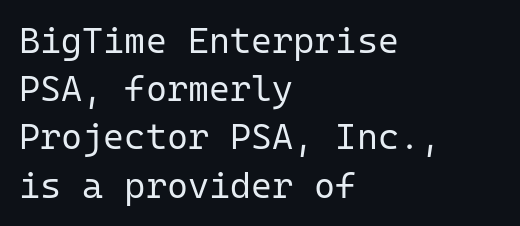
{"serif": "no", "italic": "no", "bold": "no", "weight": "regular", "width": "normal", "stroke_contrast": "low", "x_height": "medium", "monospaced": "yes", "underline": "no", "align": "left", "line_spacing": "normal", "line_spacing_ratio": 1.34, "letter_spacing": "normal", "letter_spacing_em": 0.0, "glyph_px": 36}
